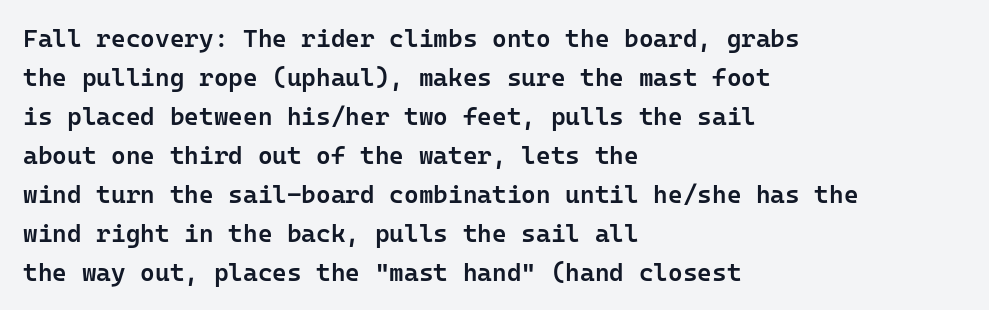
{"italic": "no", "bold": "semi", "underline": "no", "align": "left", "line_spacing": "normal", "line_spacing_ratio": 1.56, "letter_spacing": "normal", "letter_spacing_em": 0.0, "glyph_px": 25}
